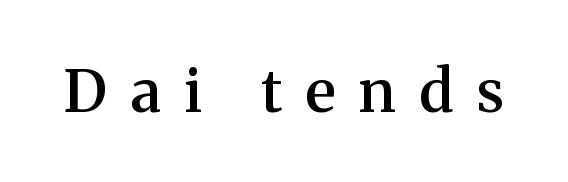
Are there feet on the stems? There are — it's a serif. Rule under the text: the space is simply empty. Unlike italic type, these characters show no tilt at all. How are the letters spaced? Widely, with obvious added tracking.
